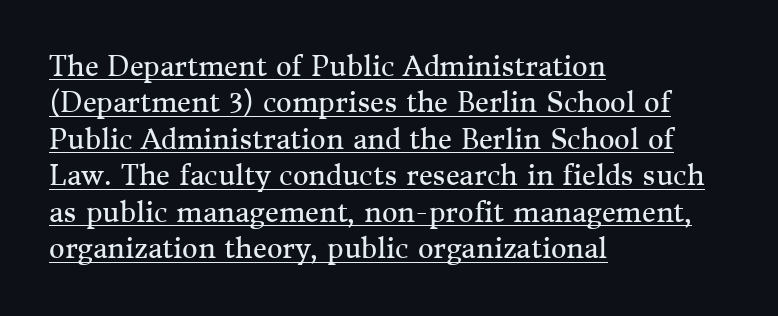
Q: Is the text bold? A: No.
Q: Is the text italic (slanted)? A: No, it is upright.
Q: Is the text underlined? A: Yes.
Q: How is the paragraph aligned? A: Left-aligned.
Q: Is the spacing between letters normal or unusually wide? A: Normal.
Q: Is the spacing between lines tight, normal or loose? A: Normal.
